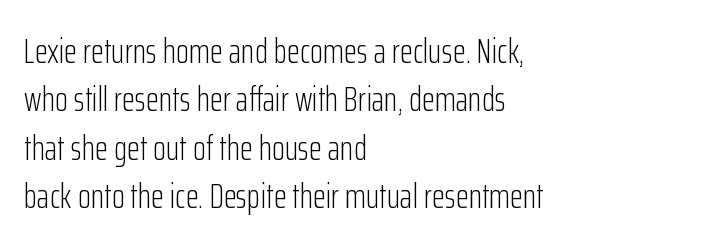
The paragraph shown leans on its left margin. Regarding serifs, this sample does without them. Honestly, the row spacing looks completely unremarkable. Honestly, the letter spacing is just normal — you wouldn't notice it. The letters advance in unequal steps, a hallmark of proportional type.
